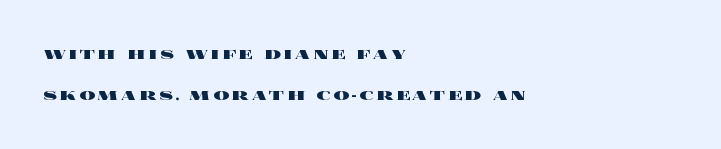
The compositor pushed each line to the left boundary. Letters rest on an invisible, unmarked baseline. Leading is clearly above the norm, producing a sparse column. This is the regular roman posture of the typeface. In terms of weight, the rendering is a true, heavy bold.
